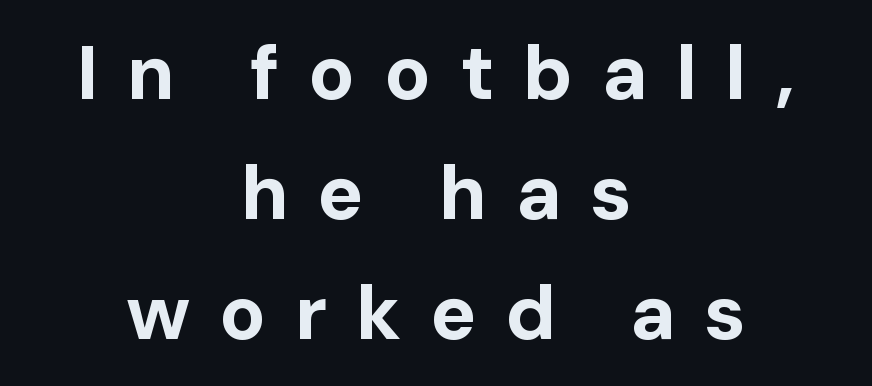
Here the glyphs are tracked loosely, breaking word shapes into spaced letters. Here the designer chose a conventional face with non-uniform glyph widths. I'd describe the lettering as bold — thick and assertive. Posture: straight, roman, zero tilt.
